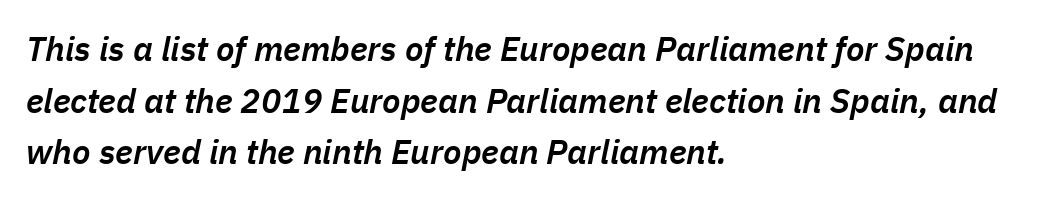
The image shows 34 px semibold type, italic (leaning right); set left-aligned, normal line spacing (1.52x), normal letter spacing, not underlined; low stroke contrast and a medium x-height.
